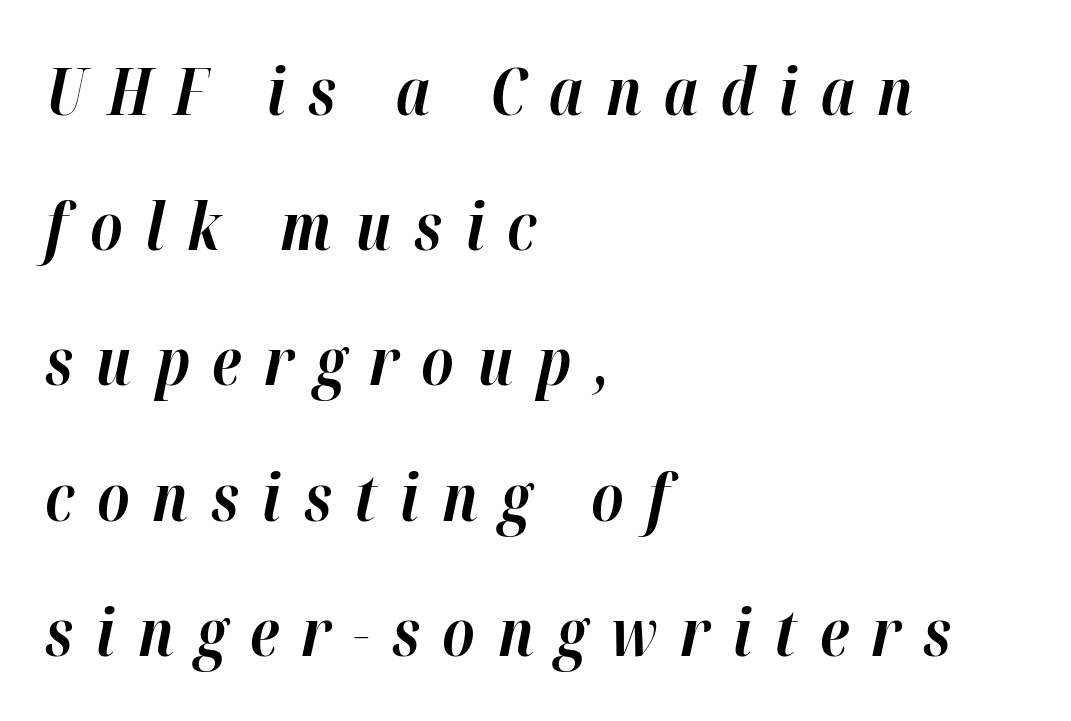
{"italic": "yes", "lean": "right", "slant_degrees": 12, "bold": "yes", "weight": "bold", "width": "normal", "stroke_contrast": "high", "x_height": "medium", "monospaced": "no", "underline": "no", "align": "left", "line_spacing": "loose", "line_spacing_ratio": 2.08, "letter_spacing": "wide", "letter_spacing_em": 0.35, "glyph_px": 65}
